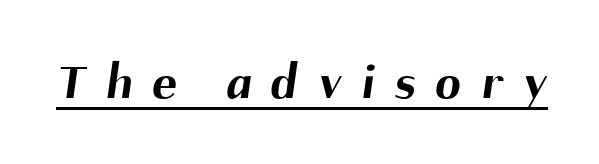
Q: Is the text bold? A: Yes.
Q: Is the typeface a serif or a sans-serif typeface? A: Sans-serif.
Q: Is the text underlined? A: Yes.
Q: Is the spacing between letters normal or unusually wide? A: Unusually wide.
Q: Width (condensed, normal, or wide)? A: Normal.
Q: Stroke contrast? A: Medium.
Q: x-height? A: Medium.
Q: Monospaced? A: No.
